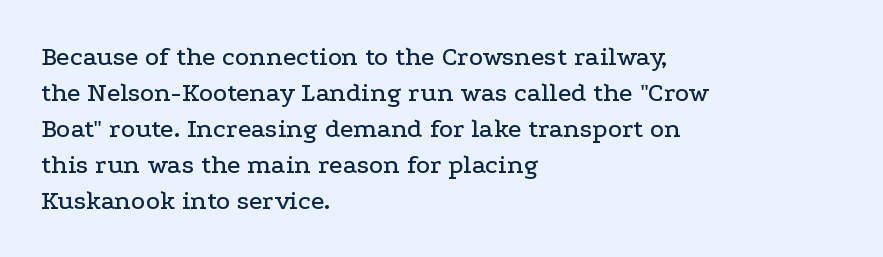
Q: Is the text italic (slanted)? A: No, it is upright.
Q: Is the text underlined? A: No.
Q: How is the paragraph aligned? A: Left-aligned.
Q: Is the spacing between letters normal or unusually wide? A: Normal.
Q: Is the spacing between lines tight, normal or loose? A: Normal.
